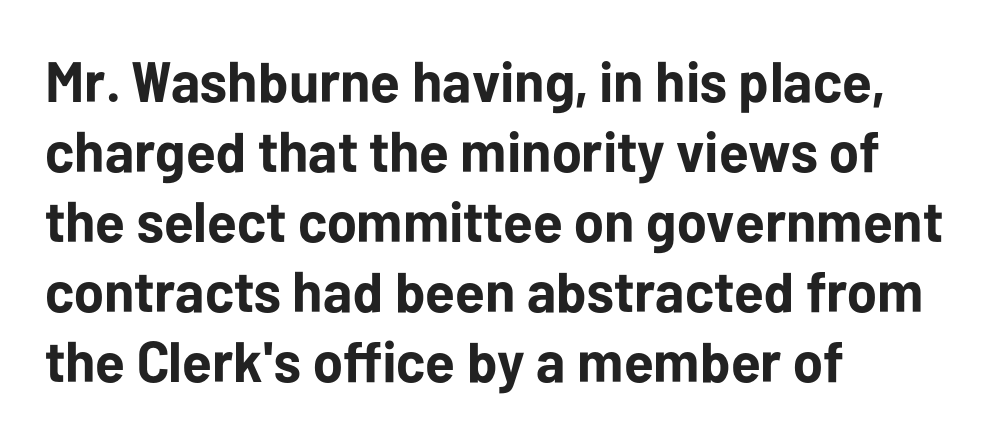
The image shows 57 px bold sans-serif type, upright; set left-aligned, line spacing 1.23x, normal letter spacing, not underlined; low stroke contrast and a medium x-height.
